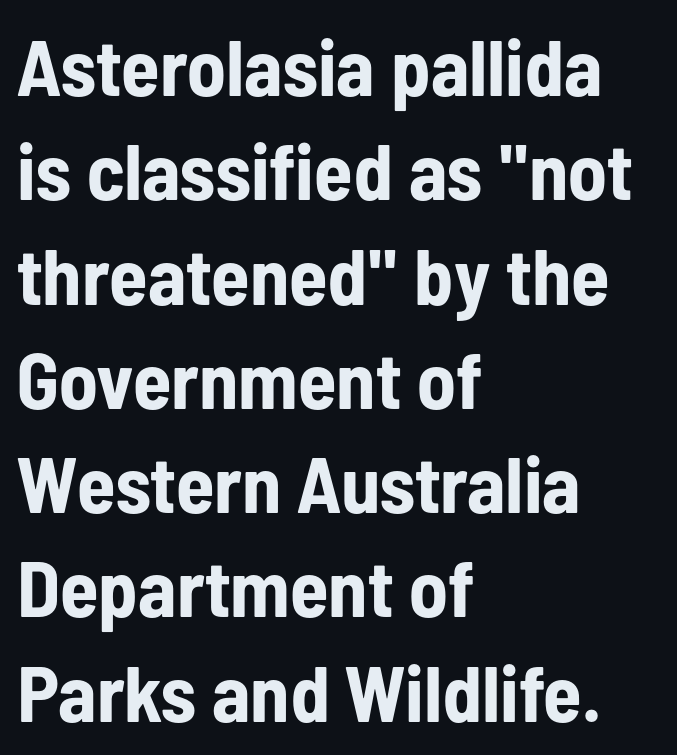
The image shows 79 px bold, condensed sans-serif type, upright; set left-aligned, normal line spacing (1.32x), normal letter spacing, not underlined; low stroke contrast and a medium x-height.
